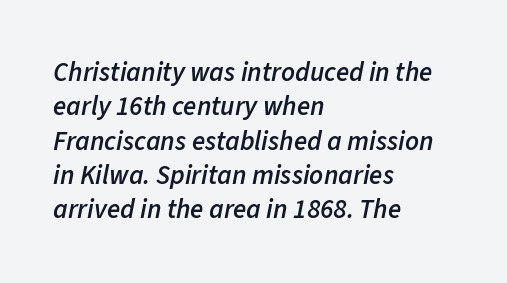
The zone under the glyphs is completely vacant. This block has exactly the height ordinary leading produces. The type is set solid horizontally, with unmodified tracking. Leftover space on each line is placed entirely after the last word. Looking at the ascenders, they clearly lean. Weight check: semibold — heavier than regular, not quite bold.
